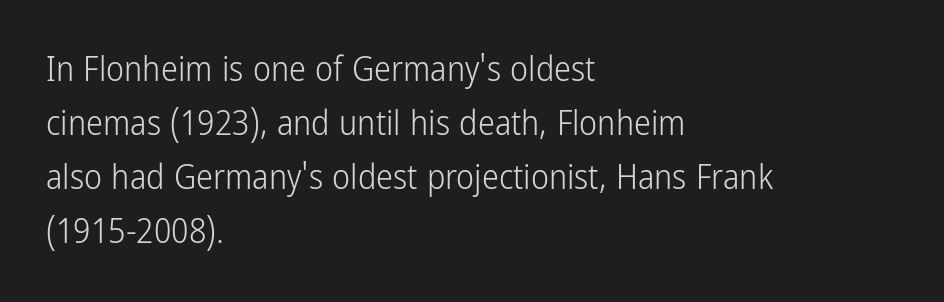
{"serif": "no", "italic": "no", "bold": "no", "weight": "light", "width": "condensed", "stroke_contrast": "low", "x_height": "medium", "monospaced": "no", "underline": "no", "align": "left", "line_spacing": "normal", "line_spacing_ratio": 1.59, "letter_spacing": "normal", "letter_spacing_em": 0.0, "glyph_px": 34}
